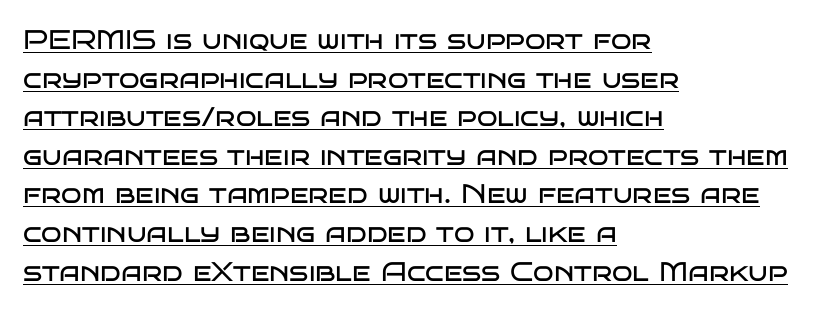
Letters have the restrained weight of plain body copy at most. What stands out about the letter spacing? Nothing — it is the standard amount. This block has exactly the height ordinary leading produces. Alignment: flush left.
